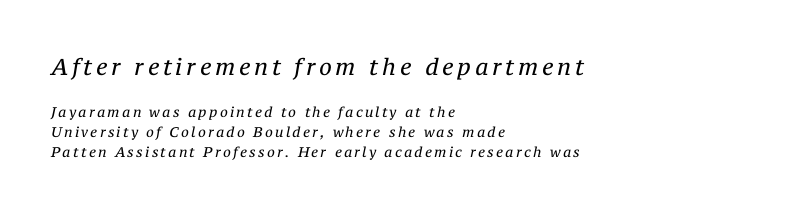
Visually, the top section dominates because its glyphs are scaled up. In terms of leading, this rendering sits right in the middle. Caption: multi-line text, flush left, ragged right. Descenders hang freely into open space.
